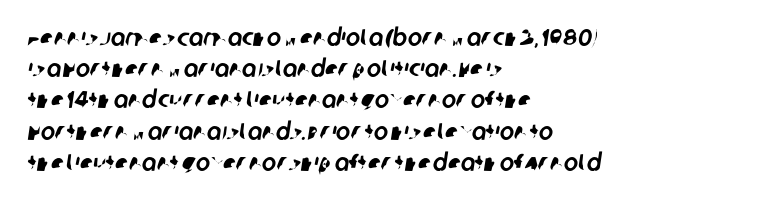
{"underline": "no", "align": "left", "line_spacing": "normal", "line_spacing_ratio": 1.3, "letter_spacing": "normal", "letter_spacing_em": 0.0, "glyph_px": 24}
